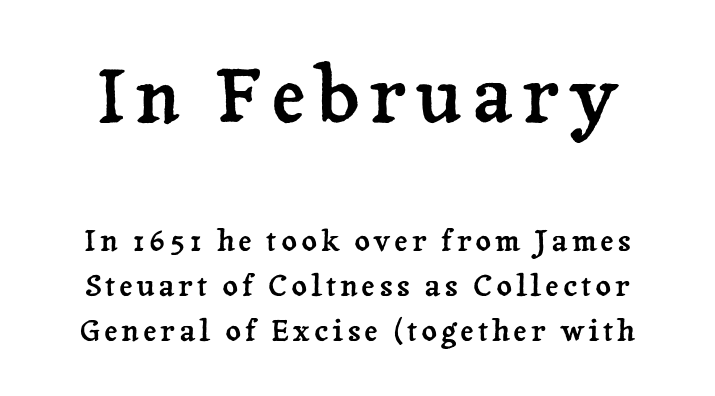
Q: Is the text italic (slanted)? A: No, it is upright.
Q: Is the typeface a serif or a sans-serif typeface? A: Serif.
Q: Is the text underlined? A: No.
Q: Is the spacing between lines tight, normal or loose? A: Normal.
Q: Which block of text is set in a larger size, the first (top) or the second (bottom)? A: The first (top) one.
Q: Width (condensed, normal, or wide)? A: Normal.
Q: Stroke contrast? A: Low.
Q: x-height? A: Medium.
Q: Monospaced? A: No.
